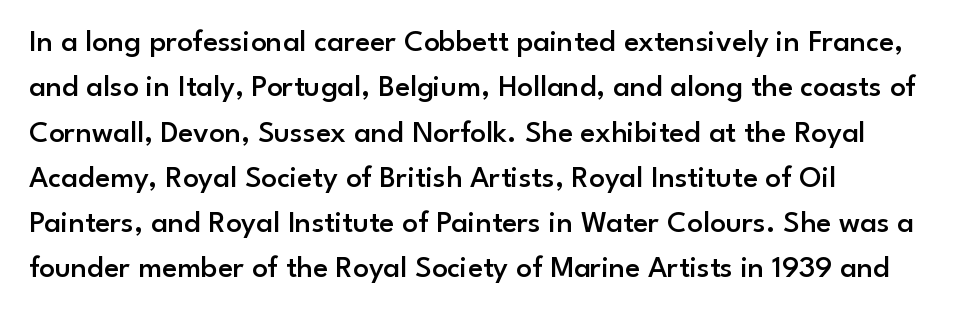
{"serif": "no", "italic": "no", "bold": "semi", "weight": "semibold", "width": "normal", "stroke_contrast": "low", "x_height": "small", "monospaced": "no", "underline": "no", "line_spacing": "normal", "line_spacing_ratio": 1.46, "letter_spacing": "normal", "letter_spacing_em": 0.0, "glyph_px": 31}
